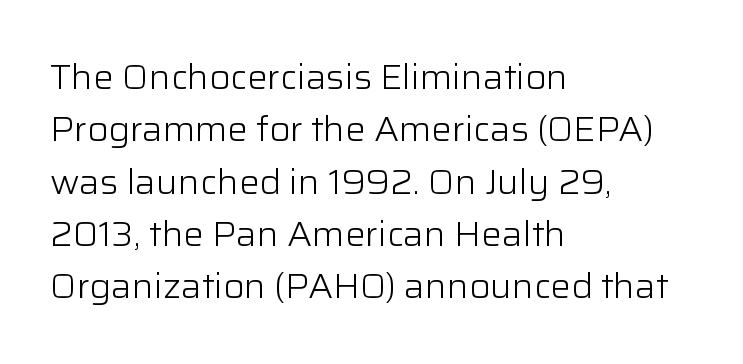
Think of a printed novel: that variable character pitch is what you see here. Compared with typical paragraphs, the rows here are spaced about the same. This is the regular roman posture of the typeface. Default kerning and tracking; the words read as compact shapes. The letters carry no serifs — their stems end cleanly without finishing strokes.
